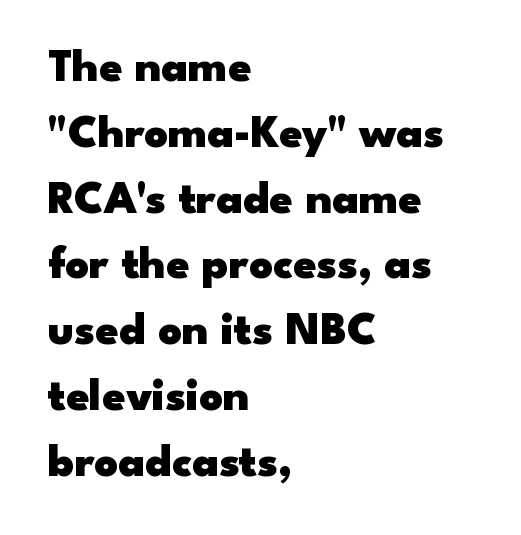
The image shows 46 px heavy, wide sans-serif type, upright; set left-aligned, normal line spacing (1.43x), normal letter spacing, not underlined; low stroke contrast and a small x-height.
